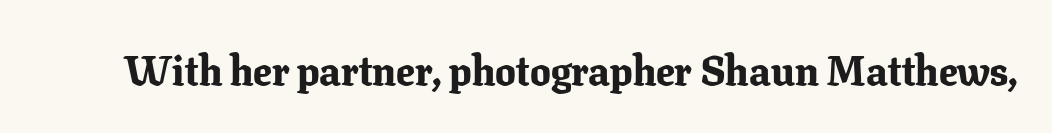
{"serif": "yes", "italic": "no", "bold": "yes", "weight": "bold", "width": "normal", "stroke_contrast": "low", "x_height": "medium", "monospaced": "no", "underline": "no", "letter_spacing": "normal", "letter_spacing_em": 0.0, "glyph_px": 41}
